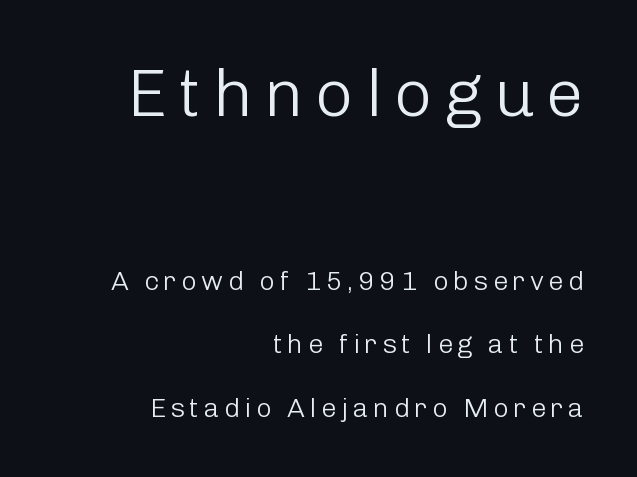
{"serif": "no", "italic": "no", "bold": "no", "weight": "light", "width": "normal", "stroke_contrast": "low", "x_height": "medium", "monospaced": "no", "underline": "no", "align": "right", "line_spacing": "loose", "line_spacing_ratio": 2.35, "larger_block": "first", "size_ratio": 2.48, "glyph_px": 67}
